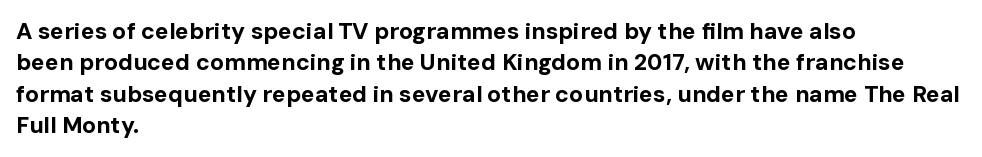
If you drew a line through each stem, it would be perfectly vertical. The face used here has the dense, thick strokes of a bold. All the whitespace from short lines collects on the right. Observe the ordinary spacing: letters are neighbours, not strangers. Rule under the text: the space is simply empty.
